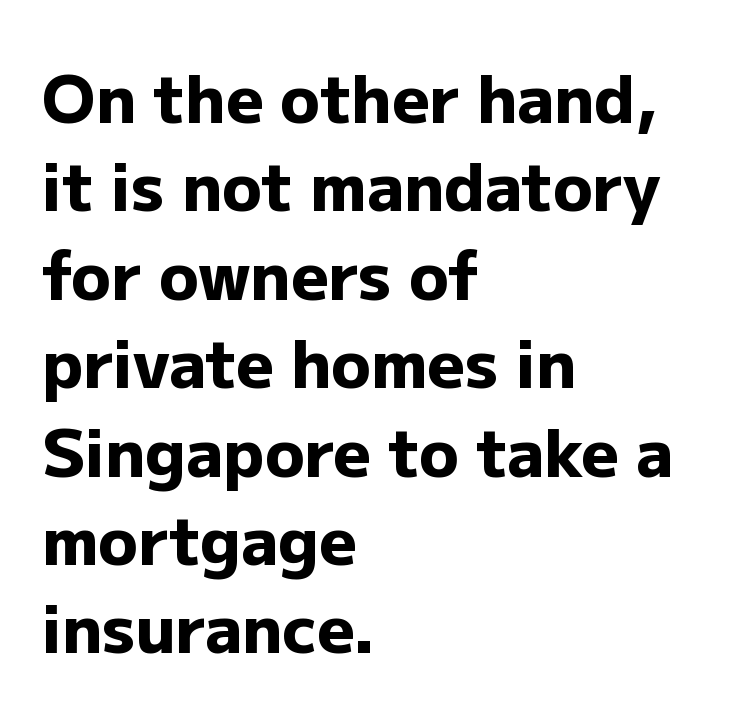
The image shows 65 px heavy sans-serif type, upright; set left-aligned, normal line spacing (1.36x), normal letter spacing, not underlined; low stroke contrast and a medium x-height.
